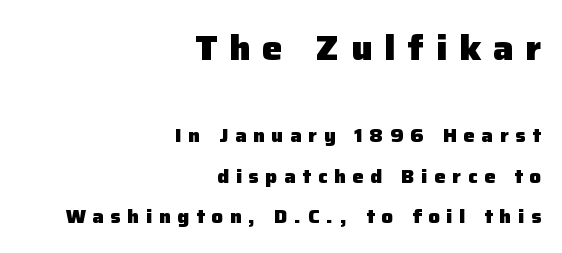
The image shows 34 px heavy sans-serif type, upright; set right-aligned, loose line spacing (2.12x), unusually wide letter spacing (+0.35 em), not underlined; the first (top) block is 1.79x larger; low stroke contrast and a medium x-height.
